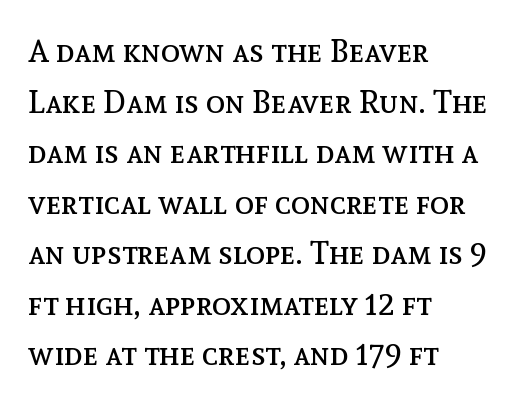
Unmarked baselines from the first word to the last. Inter-character spacing is left at the font's built-in metrics. One-word summary of the alignment: left. The strokes are not fattened; the text isn't bold.
